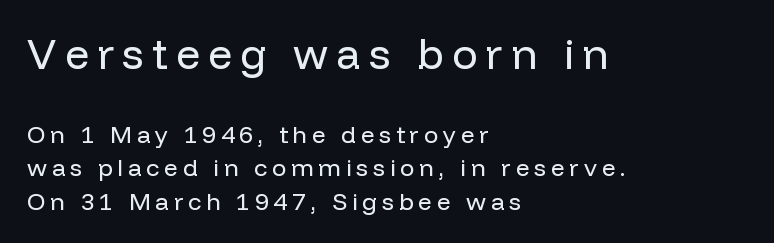
The strokes carry an ordinary text weight at most. The string is rendered with underlining switched off. It's the straight-up-and-down kind of type. This sample has the flowing, uneven cadence of proportional lettering. The upper block of text is set noticeably larger than the block beneath it.
